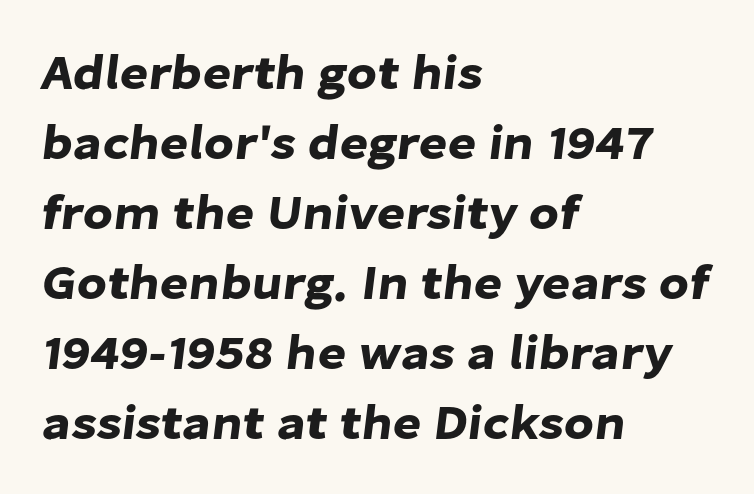
A typesetter would call this zero additional tracking. Honestly, there is no underline to notice here at all. Typographically, this falls in the sans-serif category. Horizontal alignment here is leftward, the default for most running prose. A normal amount of white space separates one row of letters from the next.
